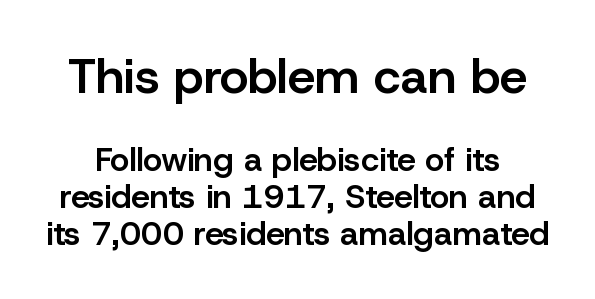
The image shows 49 px semibold sans-serif type, upright; set tight line spacing (1.12x), normal letter spacing, not underlined; the first (top) block is 1.48x larger; low stroke contrast and a medium x-height.
